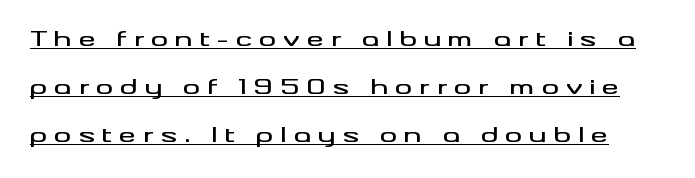
{"italic": "no", "underline": "yes", "line_spacing": "loose", "line_spacing_ratio": 2.28, "letter_spacing": "wide", "letter_spacing_em": 0.34, "glyph_px": 21}
